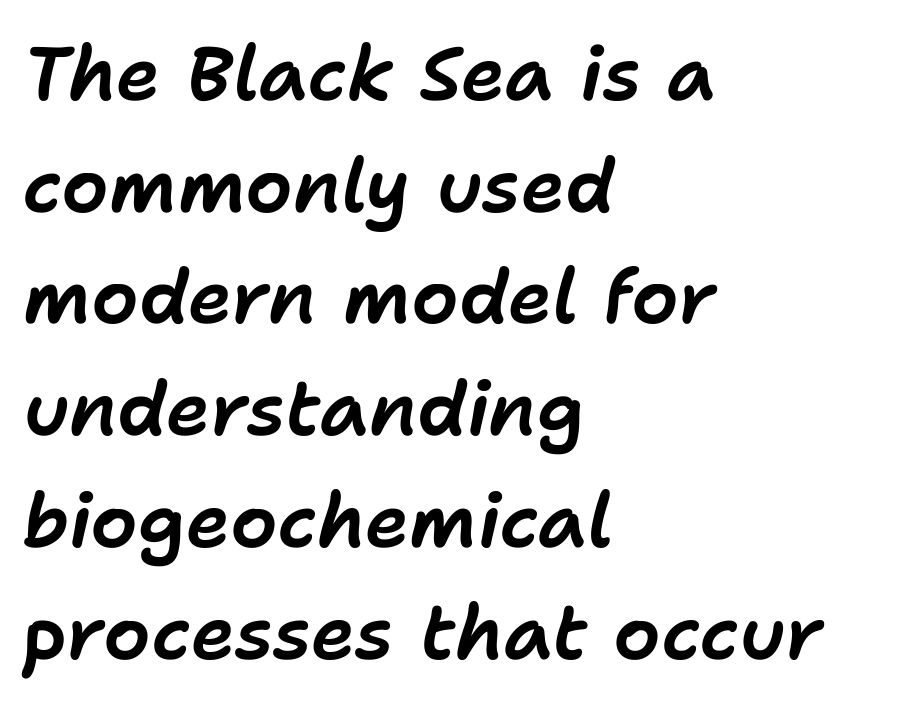
The image shows 75 px text type, italic (leaning right); set left-aligned, normal line spacing (1.49x), normal letter spacing, not underlined; low stroke contrast and a medium x-height.
